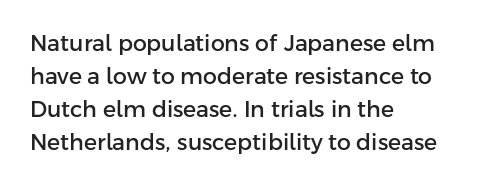
A clean baseline with only descenders dipping below it. Standard letterfit; no display-style spreading of the glyphs. Notice how descenders clear the ascenders below comfortably — that's standard leading. It's the straight-up-and-down kind of type. Does the copy run flush right? No — it runs flush left.
